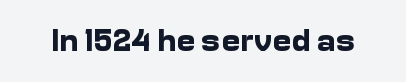
{"serif": "no", "italic": "no", "bold": "yes", "weight": "bold", "width": "normal", "stroke_contrast": "low", "x_height": "medium", "monospaced": "no", "underline": "no", "letter_spacing": "normal", "letter_spacing_em": 0.0, "glyph_px": 32}
